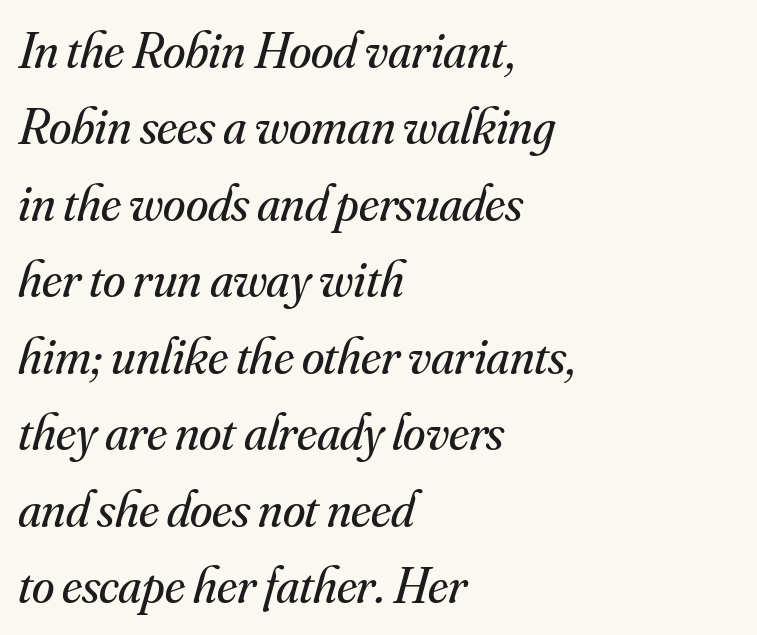
{"serif": "yes", "italic": "yes", "lean": "right", "slant_degrees": 16, "bold": "no", "weight": "regular", "width": "normal", "stroke_contrast": "medium", "x_height": "small", "monospaced": "no", "underline": "no", "align": "left", "line_spacing": "normal", "line_spacing_ratio": 1.5, "letter_spacing": "normal", "letter_spacing_em": 0.0, "glyph_px": 51}
